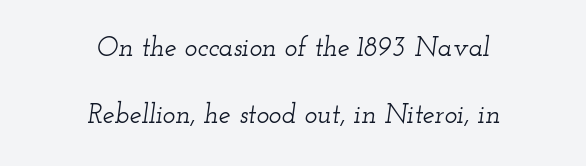
How would I describe the line gaps? Wide and relaxed. Layout note: lines centered. Descenders are the only things crossing below the line. This is oblique type, the kind used for emphasis or titles. Honestly, the letter spacing is just normal — you wouldn't notice it.
